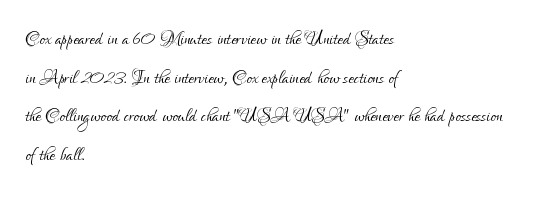
Notice how descenders clear the ascenders below comfortably — that's standard leading. Letter spacing: default. This rendering uses left alignment, leaving the right contour irregular.
